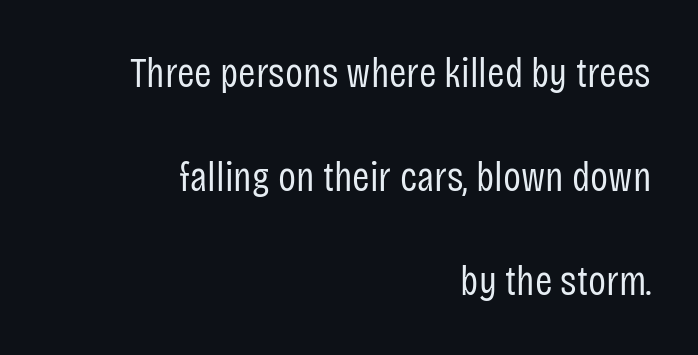
{"serif": "no", "italic": "no", "bold": "no", "weight": "regular", "width": "condensed", "stroke_contrast": "low", "x_height": "large", "monospaced": "no", "underline": "no", "align": "right", "line_spacing": "loose", "line_spacing_ratio": 2.48, "letter_spacing": "normal", "letter_spacing_em": 0.0, "glyph_px": 42}
